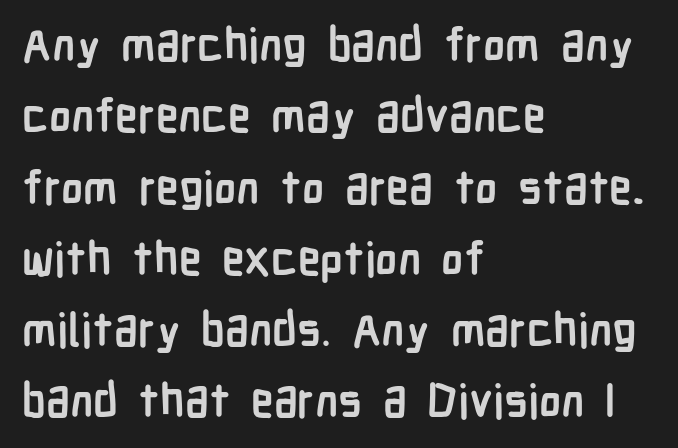
{"serif": "no", "italic": "no", "bold": "yes", "weight": "semibold", "width": "condensed", "stroke_contrast": "low", "x_height": "medium", "monospaced": "no", "underline": "no", "align": "left", "line_spacing": "normal", "line_spacing_ratio": 1.55, "letter_spacing": "normal", "letter_spacing_em": 0.0, "glyph_px": 46}
